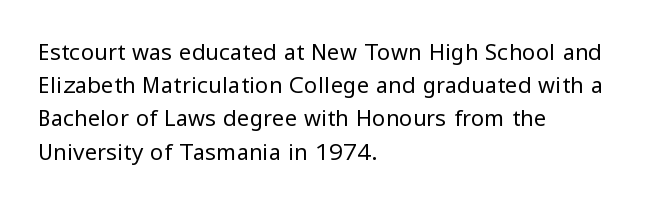
{"italic": "no", "bold": "no", "underline": "no", "align": "left", "line_spacing": "normal", "line_spacing_ratio": 1.51, "letter_spacing": "normal", "letter_spacing_em": 0.0, "glyph_px": 22}
